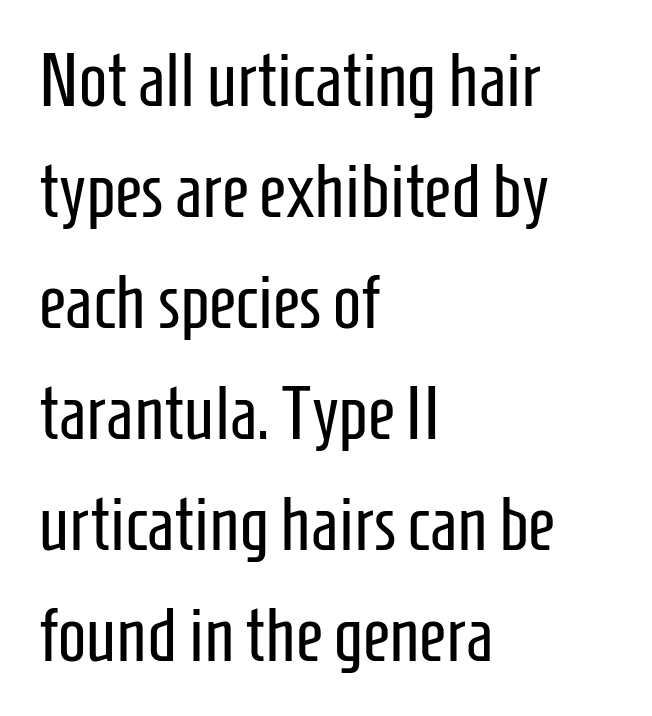
{"serif": "no", "italic": "no", "bold": "no", "weight": "regular", "width": "condensed", "stroke_contrast": "low", "x_height": "medium", "monospaced": "no", "underline": "no", "align": "left", "line_spacing": "normal", "line_spacing_ratio": 1.48, "letter_spacing": "normal", "letter_spacing_em": 0.0, "glyph_px": 75}
